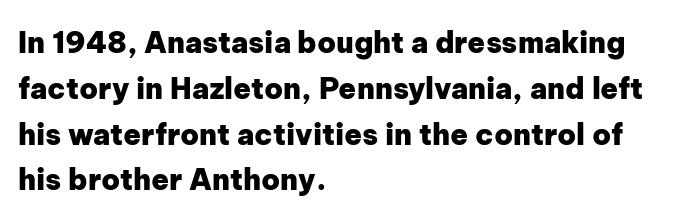
Q: Is the text bold? A: Yes.
Q: Is the text italic (slanted)? A: No, it is upright.
Q: Is the typeface a serif or a sans-serif typeface? A: Sans-serif.
Q: Is the text underlined? A: No.
Q: How is the paragraph aligned? A: Left-aligned.
Q: Is the spacing between letters normal or unusually wide? A: Normal.
Q: Is the spacing between lines tight, normal or loose? A: Normal.
Q: Width (condensed, normal, or wide)? A: Normal.
Q: Stroke contrast? A: Low.
Q: x-height? A: Medium.
Q: Monospaced? A: No.
